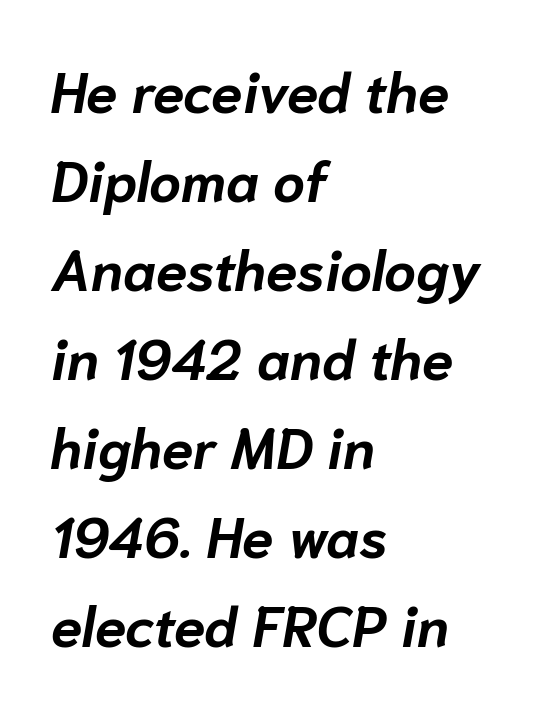
Q: Is the text bold? A: Yes.
Q: Is the text italic (slanted)? A: Yes, it leans right by about 10 degrees.
Q: Is the text underlined? A: No.
Q: How is the paragraph aligned? A: Left-aligned.
Q: Is the spacing between letters normal or unusually wide? A: Normal.
Q: Is the spacing between lines tight, normal or loose? A: Normal.
Q: Width (condensed, normal, or wide)? A: Normal.
Q: Stroke contrast? A: Low.
Q: x-height? A: Medium.
Q: Monospaced? A: No.
